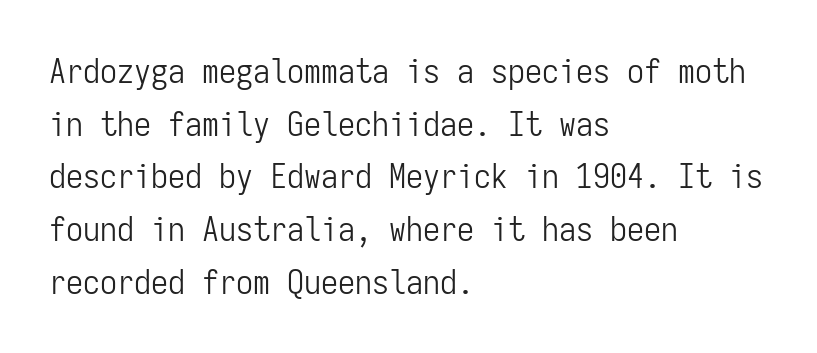
{"serif": "no", "italic": "no", "bold": "no", "weight": "light", "width": "condensed", "stroke_contrast": "low", "x_height": "medium", "monospaced": "yes", "underline": "no", "align": "left", "line_spacing": "normal", "line_spacing_ratio": 1.55, "letter_spacing": "normal", "letter_spacing_em": 0.0, "glyph_px": 34}
